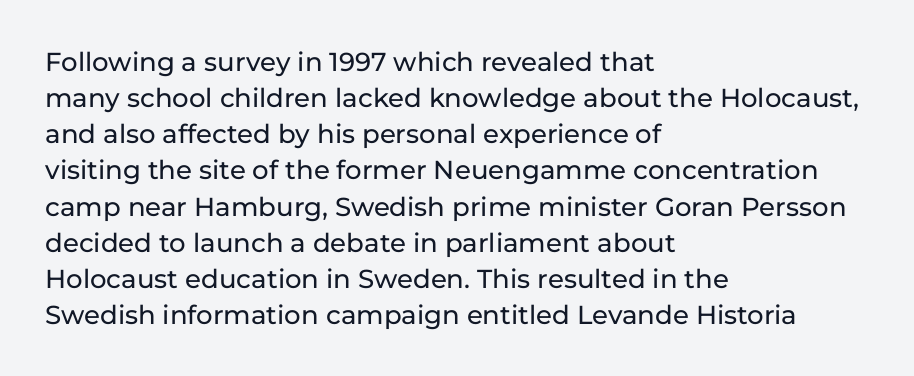
A typesetter would mark this as roman, not italic. Every row of glyphs begins at an identical x-position on the left. Descenders are the only things crossing below the line. Horizontal bands of white between lines are of average thickness.
